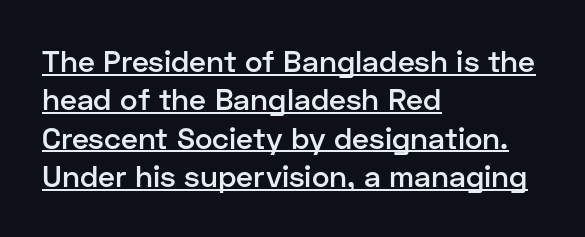
The image shows 30 px semibold sans-serif type, upright; set left-aligned, normal line spacing (1.28x), normal letter spacing, underlined; low stroke contrast and a medium x-height.
